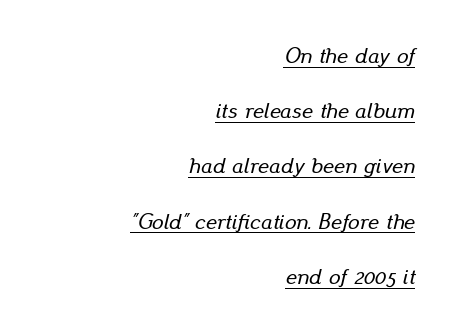
Q: Is the text italic (slanted)? A: Yes, it leans right by about 13 degrees.
Q: Is the text underlined? A: Yes.
Q: How is the paragraph aligned? A: Right-aligned.
Q: Is the spacing between letters normal or unusually wide? A: Normal.
Q: Is the spacing between lines tight, normal or loose? A: Loose.
